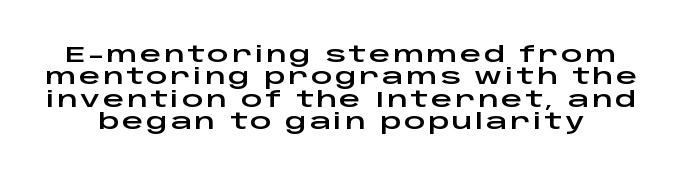
Q: Is the text italic (slanted)? A: No, it is upright.
Q: Is the text underlined? A: No.
Q: Is the spacing between lines tight, normal or loose? A: Tight.
